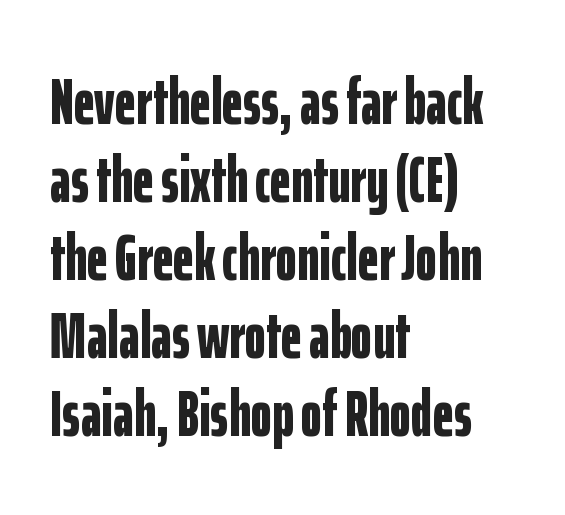
The image shows 65 px bold, condensed sans-serif type, upright; set left-aligned, line spacing 1.2x, normal letter spacing, not underlined; low stroke contrast and a medium x-height.
